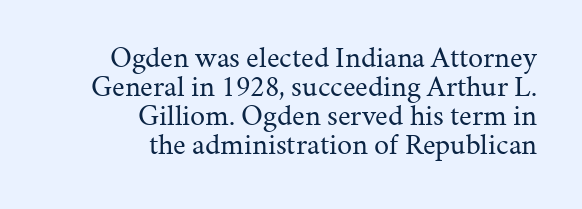
Q: Is the text bold? A: No.
Q: Is the text italic (slanted)? A: No, it is upright.
Q: Is the typeface a serif or a sans-serif typeface? A: Serif.
Q: Is the text underlined? A: No.
Q: How is the paragraph aligned? A: Right-aligned.
Q: Is the spacing between letters normal or unusually wide? A: Normal.
Q: Is the spacing between lines tight, normal or loose? A: Tight.
Q: Width (condensed, normal, or wide)? A: Normal.
Q: Stroke contrast? A: Medium.
Q: x-height? A: Medium.
Q: Monospaced? A: No.
